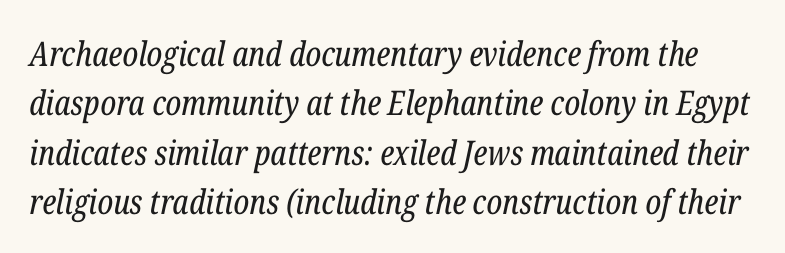
{"serif": "yes", "italic": "yes", "lean": "right", "slant_degrees": 12, "bold": "no", "weight": "regular", "width": "condensed", "stroke_contrast": "low", "x_height": "medium", "monospaced": "no", "underline": "no", "line_spacing": "normal", "line_spacing_ratio": 1.45, "letter_spacing": "normal", "letter_spacing_em": 0.0, "glyph_px": 34}
